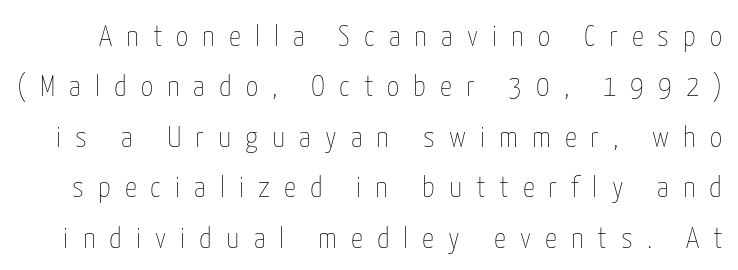
{"italic": "no", "bold": "no", "weight": "thin", "width": "condensed", "stroke_contrast": "low", "x_height": "medium", "monospaced": "no", "underline": "no", "line_spacing": "normal", "line_spacing_ratio": 1.68, "letter_spacing": "wide", "letter_spacing_em": 0.47, "glyph_px": 30}
